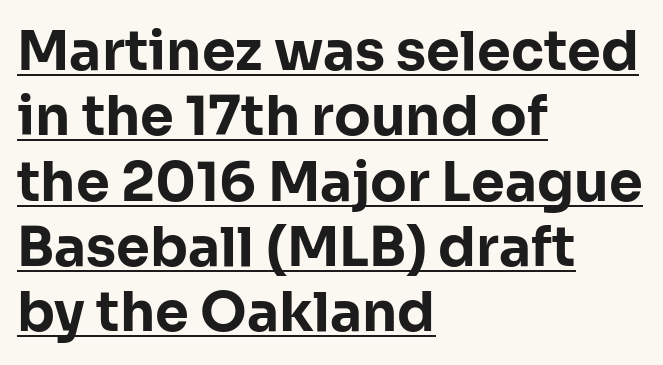
{"serif": "no", "italic": "no", "bold": "yes", "weight": "bold", "width": "normal", "stroke_contrast": "low", "x_height": "medium", "monospaced": "no", "underline": "yes", "align": "left", "line_spacing_ratio": 1.21, "letter_spacing": "normal", "letter_spacing_em": 0.0, "glyph_px": 54}
